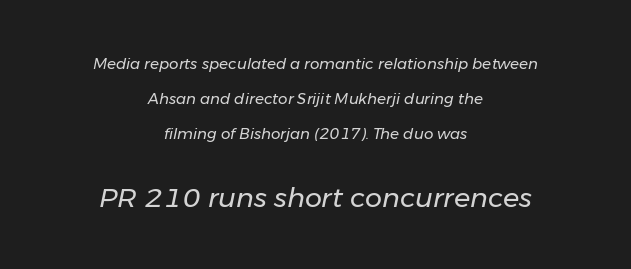
{"italic": "yes", "lean": "right", "slant_degrees": 11, "bold": "no", "underline": "no", "align": "center", "line_spacing": "loose", "line_spacing_ratio": 2.33, "letter_spacing": "normal", "letter_spacing_em": 0.0, "larger_block": "second", "size_ratio": 1.8, "glyph_px": 27}
